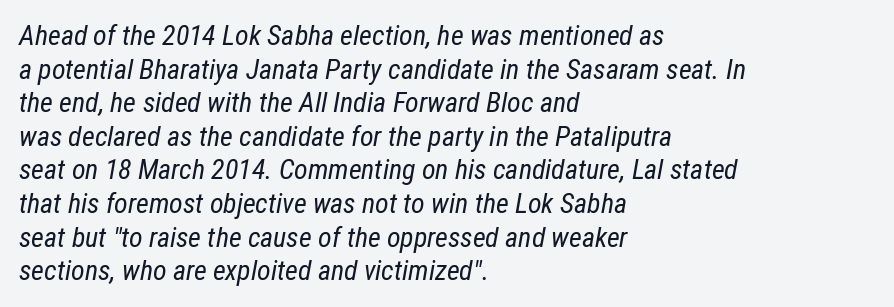
The image shows 28 px regular-weight, condensed type, italic (leaning right); set left-aligned, line spacing 1.2x, normal letter spacing, not underlined; low stroke contrast and a medium x-height.
